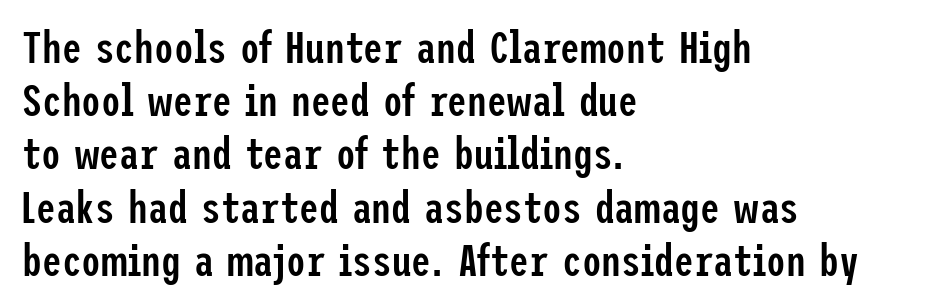
The image shows 44 px semibold, condensed sans-serif type, upright; set left-aligned, line spacing 1.21x, normal letter spacing, not underlined; low stroke contrast and a medium x-height.
